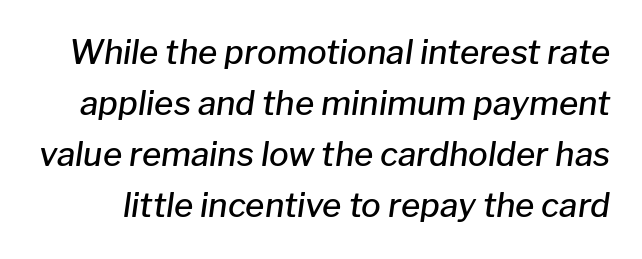
{"italic": "yes", "lean": "right", "slant_degrees": 8, "bold": "semi", "weight": "semibold", "width": "normal", "stroke_contrast": "low", "x_height": "medium", "monospaced": "no", "underline": "no", "line_spacing": "normal", "line_spacing_ratio": 1.55, "letter_spacing": "normal", "letter_spacing_em": 0.0, "glyph_px": 33}
